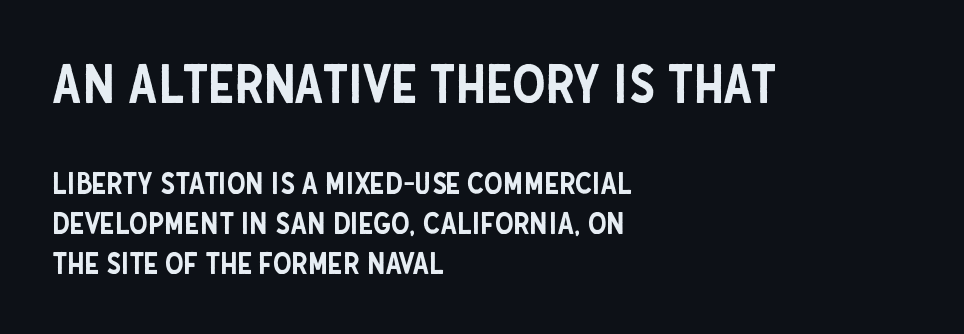
Q: Is the text italic (slanted)? A: No, it is upright.
Q: Is the typeface a serif or a sans-serif typeface? A: Sans-serif.
Q: Is the text underlined? A: No.
Q: How is the paragraph aligned? A: Left-aligned.
Q: Is the spacing between letters normal or unusually wide? A: Normal.
Q: Is the spacing between lines tight, normal or loose? A: Normal.
Q: Which block of text is set in a larger size, the first (top) or the second (bottom)? A: The first (top) one.
Q: Width (condensed, normal, or wide)? A: Condensed.
Q: Stroke contrast? A: Low.
Q: x-height? A: Large.
Q: Monospaced? A: No.
